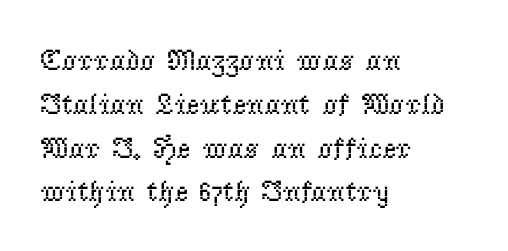
The image shows 30 px regular-weight serif type, upright; set left-aligned, normal line spacing (1.46x), normal letter spacing, not underlined; low stroke contrast and a small x-height.
